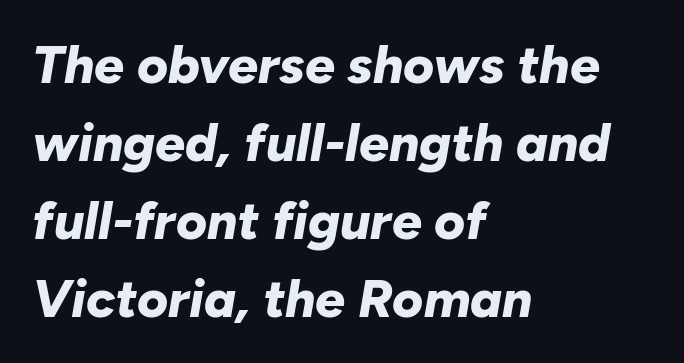
{"italic": "yes", "lean": "right", "slant_degrees": 10, "bold": "yes", "weight": "bold", "width": "normal", "stroke_contrast": "low", "x_height": "medium", "monospaced": "no", "underline": "no", "align": "left", "line_spacing": "normal", "line_spacing_ratio": 1.47, "letter_spacing": "normal", "letter_spacing_em": 0.0, "glyph_px": 53}
